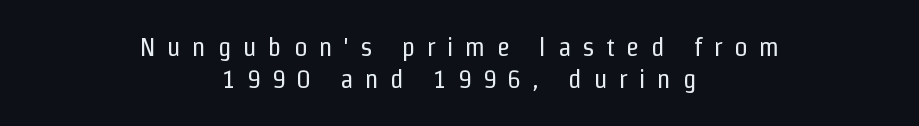
The image shows 27 px text type, upright; set centered, line spacing 1.19x, unusually wide letter spacing (+0.42 em), not underlined.
